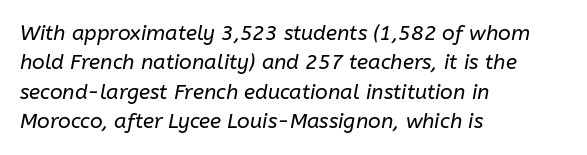
{"italic": "yes", "lean": "right", "slant_degrees": 10, "bold": "no", "underline": "no", "align": "left", "line_spacing": "normal", "line_spacing_ratio": 1.4, "letter_spacing": "normal", "letter_spacing_em": 0.0, "glyph_px": 21}
